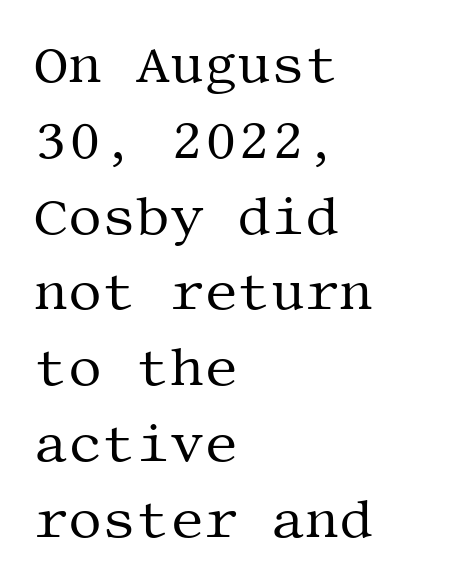
Q: Is the text bold? A: No.
Q: Is the text italic (slanted)? A: No, it is upright.
Q: Is the typeface a serif or a sans-serif typeface? A: Serif.
Q: Is the text underlined? A: No.
Q: How is the paragraph aligned? A: Left-aligned.
Q: Is the spacing between letters normal or unusually wide? A: Normal.
Q: Is the spacing between lines tight, normal or loose? A: Normal.
Q: Width (condensed, normal, or wide)? A: Normal.
Q: Stroke contrast? A: Medium.
Q: x-height? A: Large.
